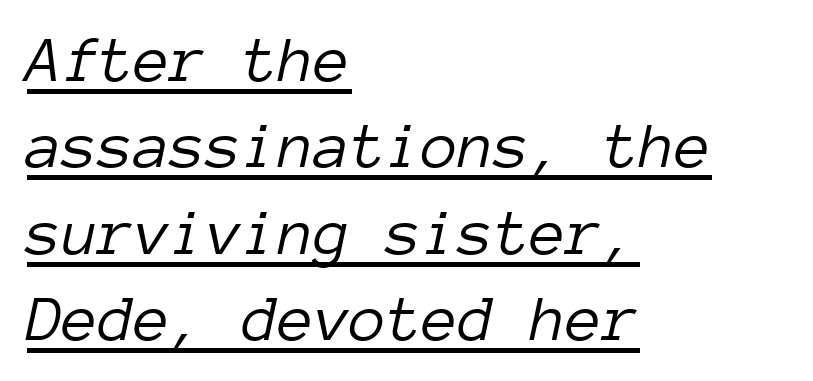
Designer's note — italics engaged. The letters march in equal steps, a hallmark of fixed-pitch type. Notice how the passage keeps a crisp vertical edge on the left only. Emphasis is given by a line drawn under the lettering. Leading: standard. A light-to-regular cut is what we see here.
